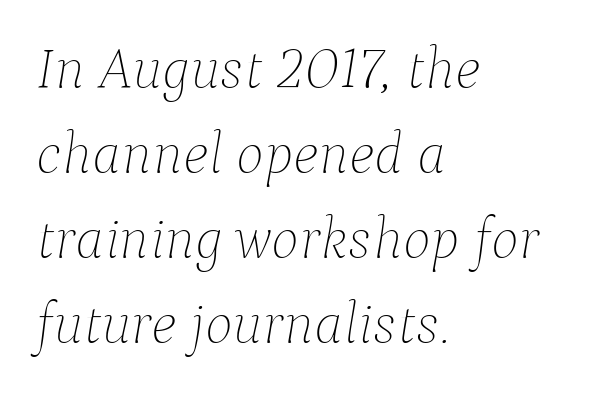
Reading down the block, your eye returns to a fixed left position each line. Quick note: interline space is typical. Stems and bowls with no extra thickness — not bold. There is no visible air inserted between adjacent glyphs.
